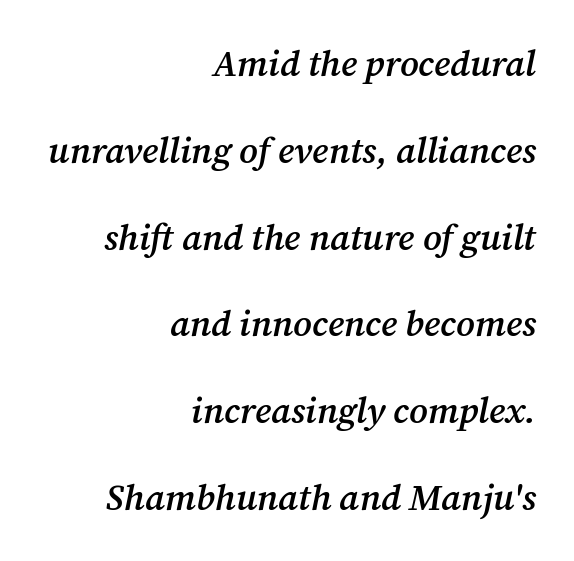
Looking at the ascenders, they clearly lean. Notice the strokes are somewhat thickened but not fully heavy: this is a semibold. The font family rendered here belongs to the serif group. Compared with typical paragraphs, the rows here are farther apart.
